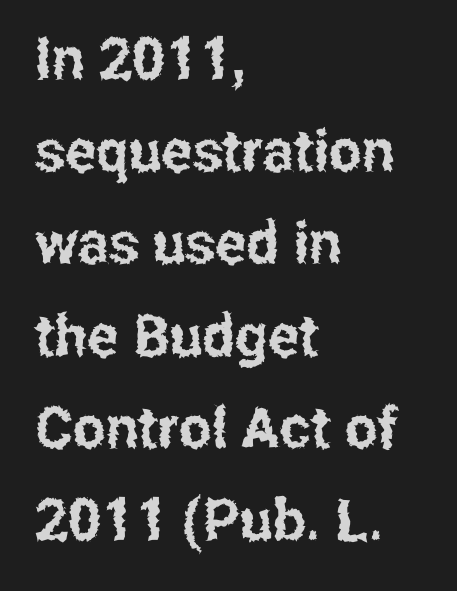
No italicization has been applied; the sample stays upright. These lines sit exactly where default settings would place them. All the whitespace from short lines collects on the right. Here the glyphs are tracked normally, forming tight word shapes. Letterform terminals end flat and unadorned throughout the passage.
